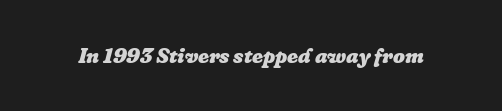
Standard letterfit; no display-style spreading of the glyphs. Only glyphs here, with clear space below each row. Pretty heavy lettering here — definitely bold. The lettering tilts uniformly, giving the passage an italic look.
